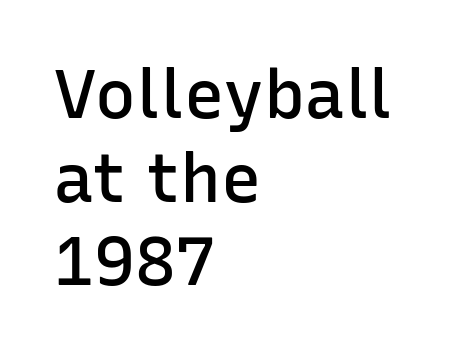
{"serif": "no", "italic": "no", "bold": "semi", "weight": "semibold", "width": "normal", "stroke_contrast": "low", "x_height": "medium", "monospaced": "no", "underline": "no", "align": "left", "line_spacing_ratio": 1.23, "letter_spacing": "normal", "letter_spacing_em": 0.0, "glyph_px": 68}
